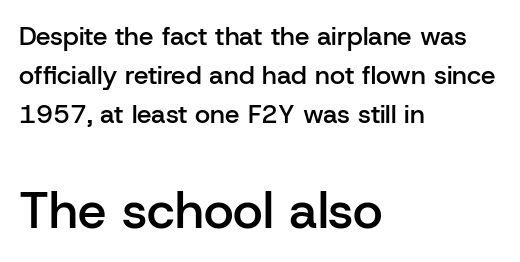
{"serif": "no", "italic": "no", "bold": "semi", "weight": "semibold", "width": "normal", "stroke_contrast": "low", "x_height": "medium", "monospaced": "no", "underline": "no", "align": "left", "line_spacing": "normal", "line_spacing_ratio": 1.5, "letter_spacing": "normal", "letter_spacing_em": 0.0, "larger_block": "second", "size_ratio": 1.96, "glyph_px": 51}
